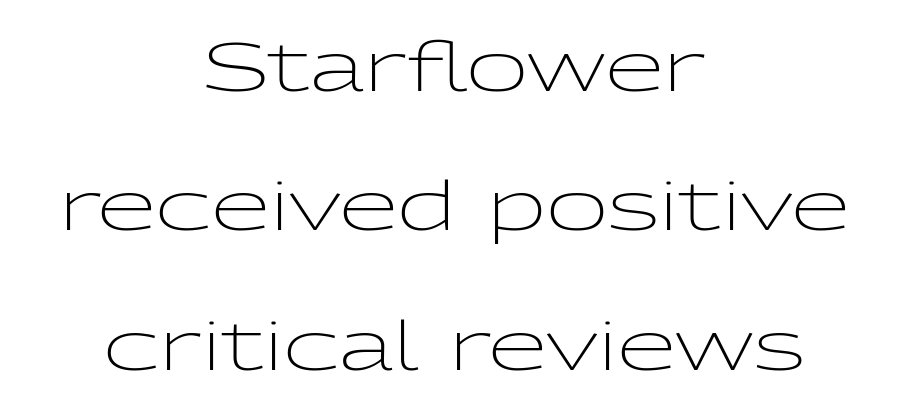
Notice how the passage keeps no hard edge, just a central spine. Ordinary non-slanted type is in use. Is this a fixed-width face? No — the glyphs have proportional, varying widths. Classification — sans serif.
